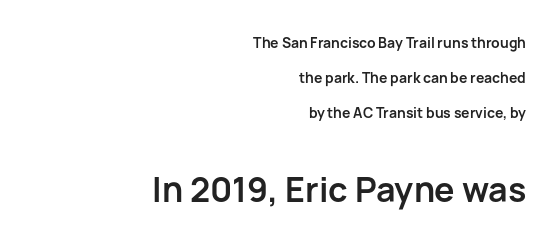
Casual observation: everything's shoved over to the right. These lines were composed using upright roman letters. Is the letter spacing exaggerated? No — it looks like the ordinary default. The leading is generous, giving the passage an open texture. The face used here appears at its bigger size in the lower chunk.
